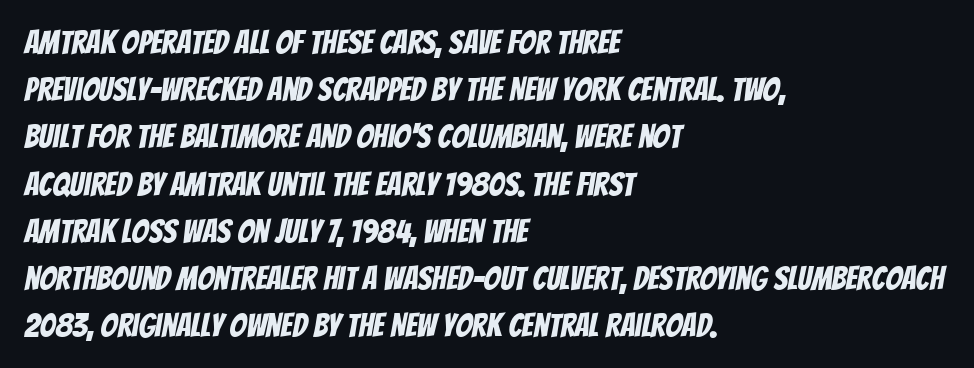
Q: Is the typeface a serif or a sans-serif typeface? A: Sans-serif.
Q: Is the text underlined? A: No.
Q: How is the paragraph aligned? A: Left-aligned.
Q: Is the spacing between letters normal or unusually wide? A: Normal.
Q: Is the spacing between lines tight, normal or loose? A: Normal.
Q: Width (condensed, normal, or wide)? A: Condensed.
Q: Stroke contrast? A: Low.
Q: x-height? A: Large.
Q: Monospaced? A: No.
